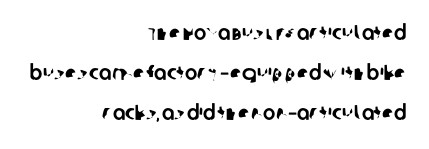
Q: Is the text underlined? A: No.
Q: How is the paragraph aligned? A: Right-aligned.
Q: Is the spacing between letters normal or unusually wide? A: Normal.
Q: Is the spacing between lines tight, normal or loose? A: Loose.
